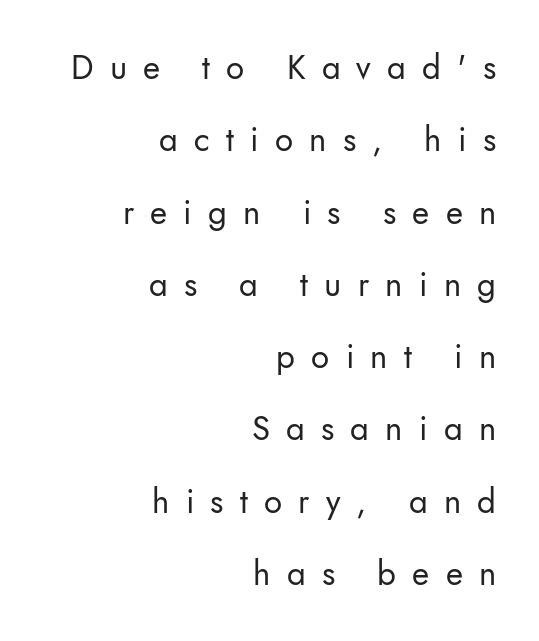
The image shows 33 px regular-weight sans-serif type, upright; set right-aligned, loose line spacing (2.19x), unusually wide letter spacing (+0.49 em), not underlined; low stroke contrast and a small x-height.
